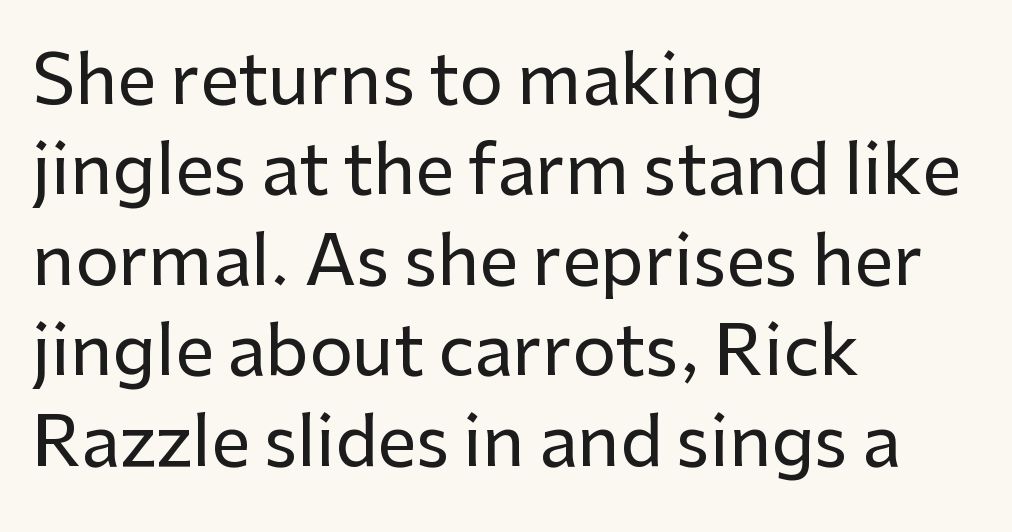
Q: Is the text italic (slanted)? A: No, it is upright.
Q: Is the typeface a serif or a sans-serif typeface? A: Sans-serif.
Q: Is the text underlined? A: No.
Q: How is the paragraph aligned? A: Left-aligned.
Q: Is the spacing between letters normal or unusually wide? A: Normal.
Q: Is the spacing between lines tight, normal or loose? A: Normal.
Q: Width (condensed, normal, or wide)? A: Normal.
Q: Stroke contrast? A: Low.
Q: x-height? A: Medium.
Q: Monospaced? A: No.
